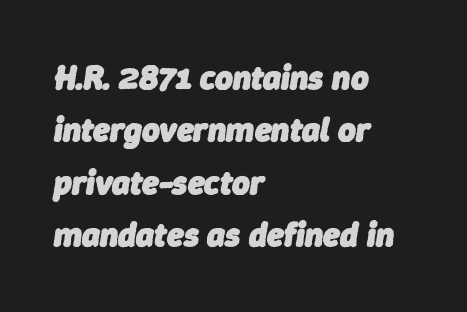
{"italic": "yes", "lean": "right", "slant_degrees": 9, "bold": "yes", "weight": "heavy", "width": "normal", "stroke_contrast": "low", "x_height": "medium", "monospaced": "no", "underline": "no", "align": "left", "line_spacing": "normal", "line_spacing_ratio": 1.54, "letter_spacing": "normal", "letter_spacing_em": 0.0, "glyph_px": 34}
